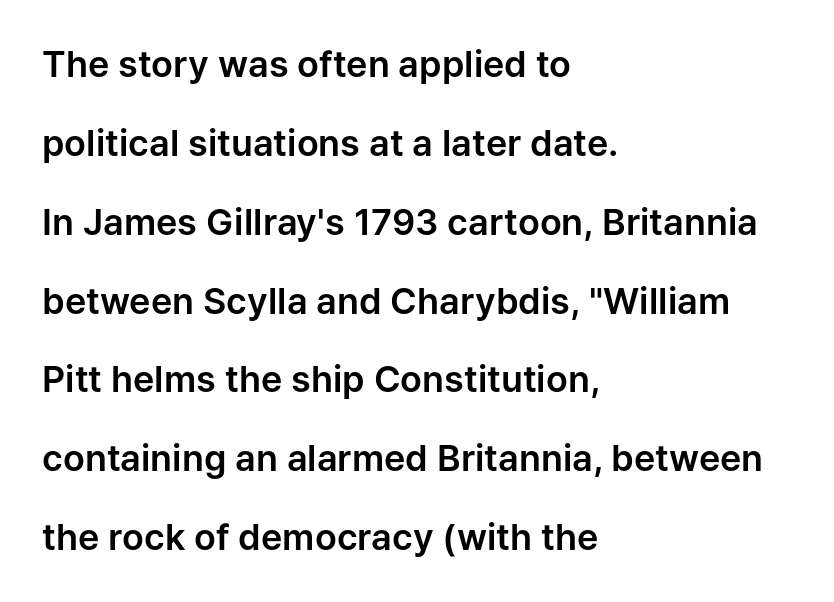
These lines are rendered in a variable-pitch font. The space directly below the letters is spotless. These lines keep a tight, regular rhythm from letter to letter. A typesetter would call this leading open, well beyond the default.
